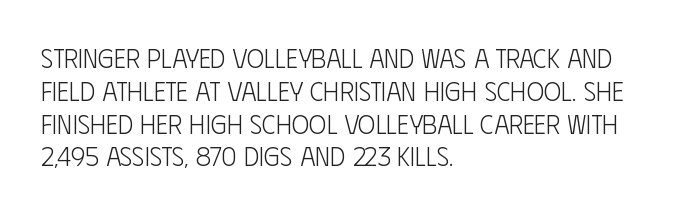
The image shows 26 px text type, upright; set left-aligned, normal line spacing (1.26x), normal letter spacing, not underlined.
